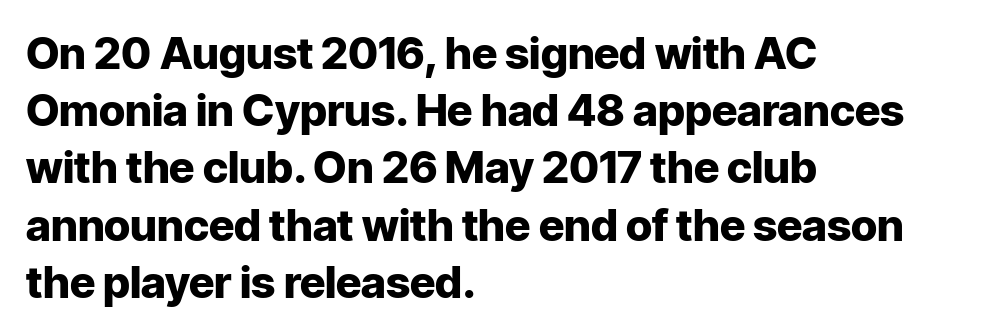
{"serif": "no", "italic": "no", "bold": "yes", "weight": "heavy", "width": "normal", "stroke_contrast": "low", "x_height": "medium", "monospaced": "no", "underline": "no", "align": "left", "line_spacing": "normal", "line_spacing_ratio": 1.3, "letter_spacing": "normal", "letter_spacing_em": 0.0, "glyph_px": 44}
